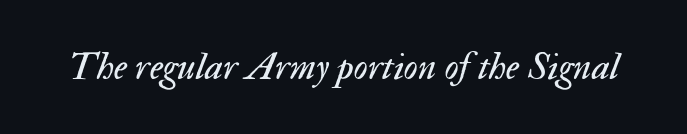
Each letter keeps its own natural width here, so spacing adapts to shape. Each row of text sits above clean, open space. Is the type heavy? It reads as light-to-regular instead. Slant detected: the letters are inclined. The type is set solid horizontally, with unmodified tracking.
